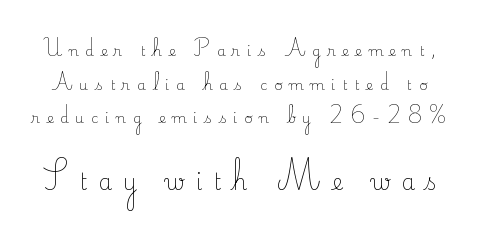
Q: Is the text bold? A: No.
Q: Is the text italic (slanted)? A: No, it is upright.
Q: Is the text underlined? A: No.
Q: Is the spacing between letters normal or unusually wide? A: Unusually wide.
Q: Is the spacing between lines tight, normal or loose? A: Loose.
Q: Which block of text is set in a larger size, the first (top) or the second (bottom)? A: The second (bottom) one.
